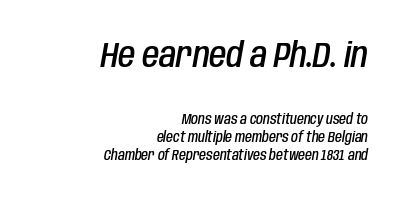
The image shows 35 px semibold, condensed type, italic (leaning right); set right-aligned, normal line spacing (1.28x), normal letter spacing, not underlined; the first (top) block is 2.5x larger; low stroke contrast and a large x-height.
